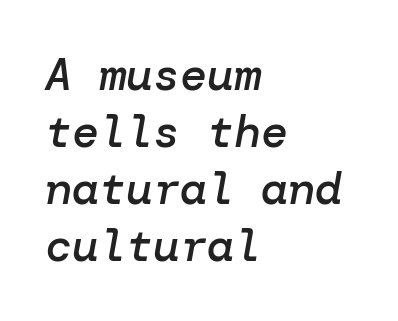
The image shows 45 px semibold type, italic (leaning right); set left-aligned, normal line spacing (1.27x), normal letter spacing, not underlined; low stroke contrast and a medium x-height.
